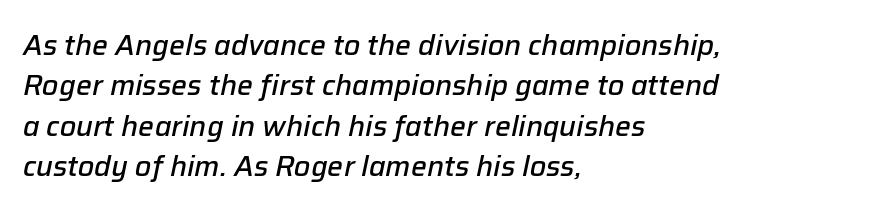
Strokes here are thickened, but only to semibold level. Honestly, there is no underline to notice here at all. Visually the block forms a straight wall on the left and a jagged coastline on the right. The axis of the letterforms is tilted away from vertical.
